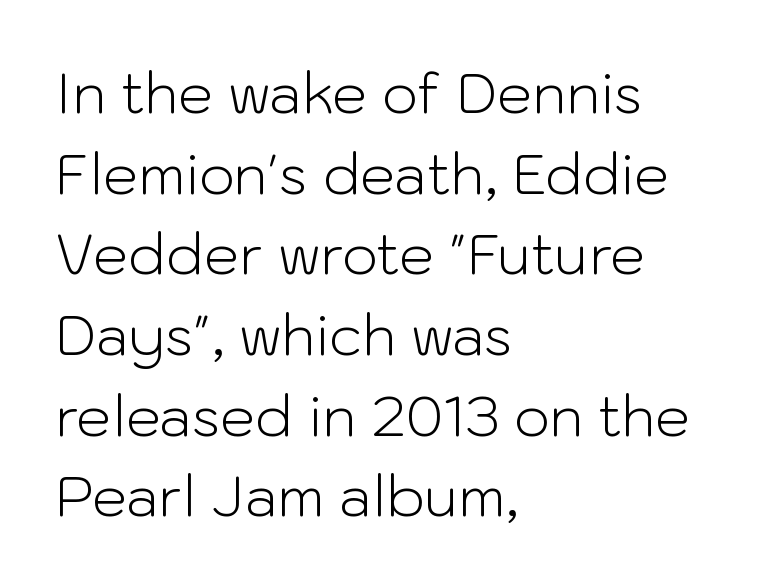
{"serif": "no", "italic": "no", "bold": "no", "weight": "light", "width": "normal", "stroke_contrast": "low", "x_height": "medium", "monospaced": "no", "underline": "no", "align": "left", "line_spacing": "normal", "line_spacing_ratio": 1.44, "letter_spacing": "normal", "letter_spacing_em": 0.0, "glyph_px": 56}
